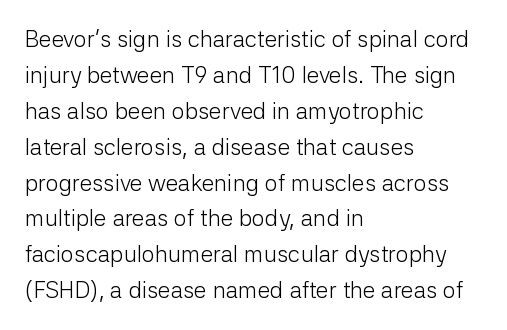
{"italic": "no", "bold": "no", "underline": "no", "align": "left", "line_spacing": "normal", "line_spacing_ratio": 1.56, "letter_spacing": "normal", "letter_spacing_em": 0.0, "glyph_px": 23}
